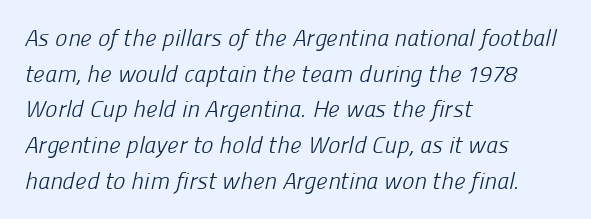
The image shows 23 px text type; set left-aligned, normal line spacing (1.55x), normal letter spacing, not underlined.
